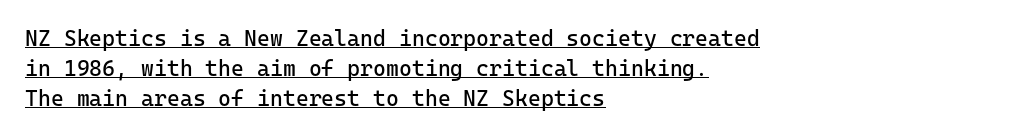
The image shows 22 px text type, upright; set left-aligned, normal line spacing (1.36x), normal letter spacing, underlined.
